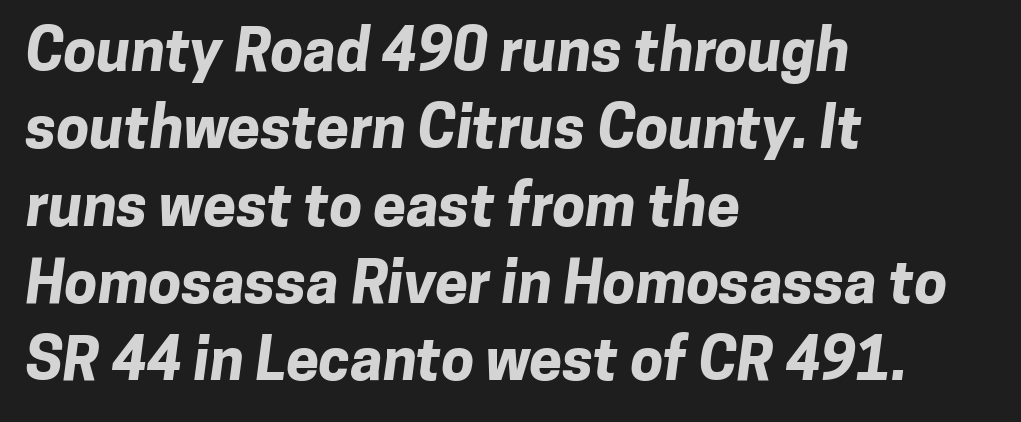
Q: Is the text bold? A: Yes.
Q: Is the typeface a serif or a sans-serif typeface? A: Sans-serif.
Q: Is the text underlined? A: No.
Q: How is the paragraph aligned? A: Left-aligned.
Q: Is the spacing between letters normal or unusually wide? A: Normal.
Q: Is the spacing between lines tight, normal or loose? A: Normal.
Q: Width (condensed, normal, or wide)? A: Normal.
Q: Stroke contrast? A: Low.
Q: x-height? A: Medium.
Q: Monospaced? A: No.
